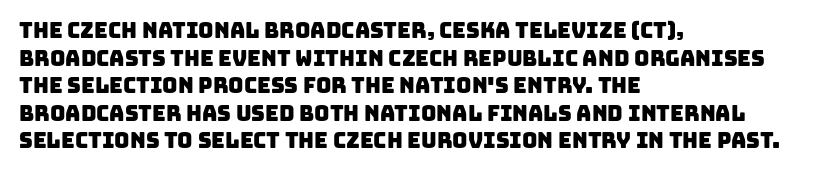
The leading is moderate, giving the passage an even texture. The text block is weighted toward the left margin, trailing off unevenly rightward. Look at the tracking — it's just the regular setting, nothing added. Honestly, there is no underline to notice here at all.
